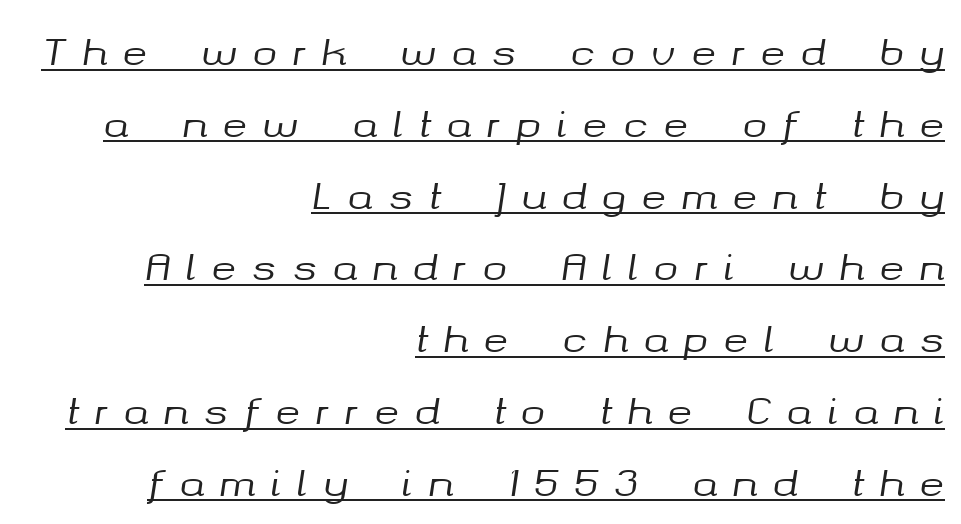
Q: Is the text italic (slanted)? A: Yes, it leans right by about 8 degrees.
Q: Is the text underlined? A: Yes.
Q: How is the paragraph aligned? A: Right-aligned.
Q: Is the spacing between letters normal or unusually wide? A: Unusually wide.
Q: Is the spacing between lines tight, normal or loose? A: Loose.
Q: Width (condensed, normal, or wide)? A: Normal.
Q: Stroke contrast? A: Medium.
Q: x-height? A: Medium.
Q: Monospaced? A: No.
